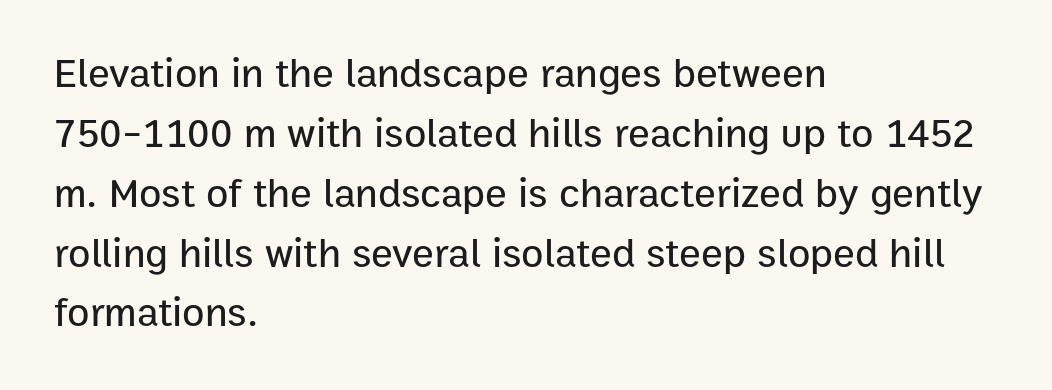
The image shows 41 px sans-serif type, upright; set left-aligned, normal line spacing (1.46x), normal letter spacing, not underlined; low stroke contrast and a medium x-height.
